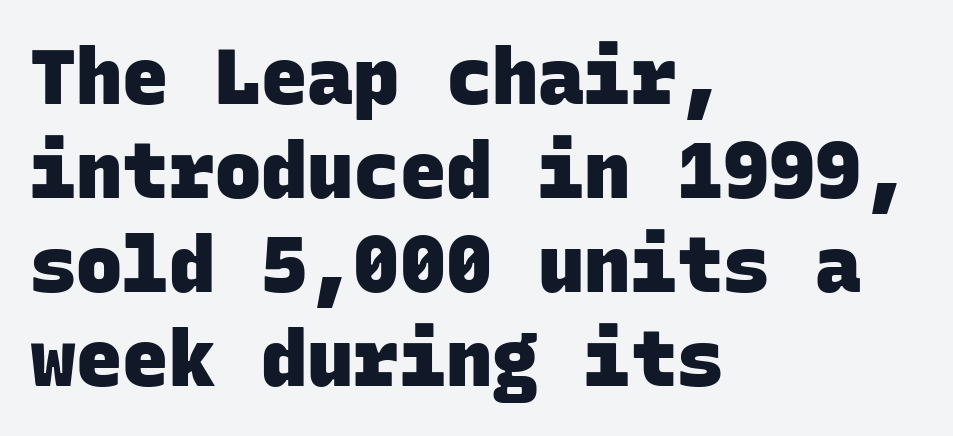
Q: Is the text bold? A: Yes.
Q: Is the typeface a serif or a sans-serif typeface? A: Sans-serif.
Q: Is the text underlined? A: No.
Q: How is the paragraph aligned? A: Left-aligned.
Q: Is the spacing between letters normal or unusually wide? A: Normal.
Q: Width (condensed, normal, or wide)? A: Normal.
Q: Stroke contrast? A: Low.
Q: x-height? A: Large.
Q: Monospaced? A: Yes.
